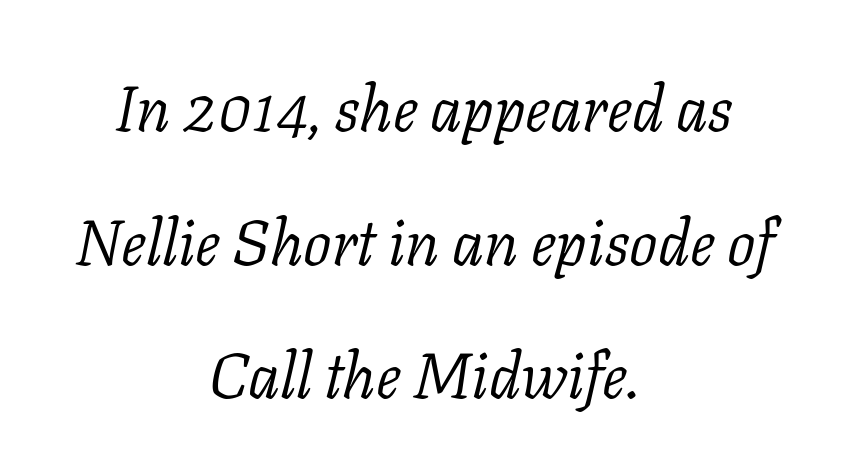
Q: Is the text bold? A: No.
Q: Is the text italic (slanted)? A: Yes, it leans right by about 11 degrees.
Q: Is the typeface a serif or a sans-serif typeface? A: Serif.
Q: Is the text underlined? A: No.
Q: How is the paragraph aligned? A: Centered.
Q: Is the spacing between letters normal or unusually wide? A: Normal.
Q: Is the spacing between lines tight, normal or loose? A: Loose.
Q: Width (condensed, normal, or wide)? A: Normal.
Q: Stroke contrast? A: Low.
Q: x-height? A: Medium.
Q: Monospaced? A: No.
